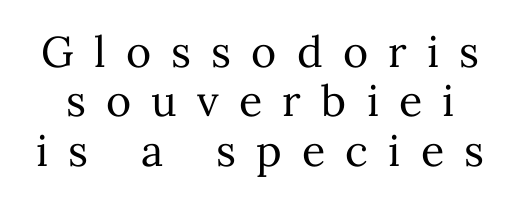
Q: Is the text bold? A: No.
Q: Is the text italic (slanted)? A: No, it is upright.
Q: Is the text underlined? A: No.
Q: Is the spacing between letters normal or unusually wide? A: Unusually wide.
Q: Is the spacing between lines tight, normal or loose? A: Tight.
Q: Width (condensed, normal, or wide)? A: Normal.
Q: Stroke contrast? A: Medium.
Q: x-height? A: Medium.
Q: Monospaced? A: No.
